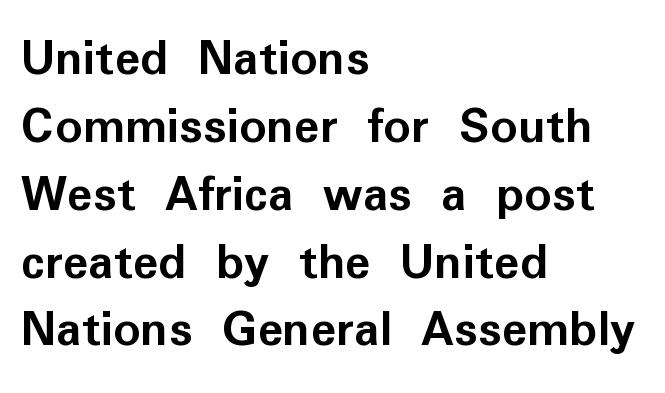
The image shows 53 px semibold sans-serif type, upright; set left-aligned, normal line spacing (1.28x), normal letter spacing, not underlined; low stroke contrast and a medium x-height.
